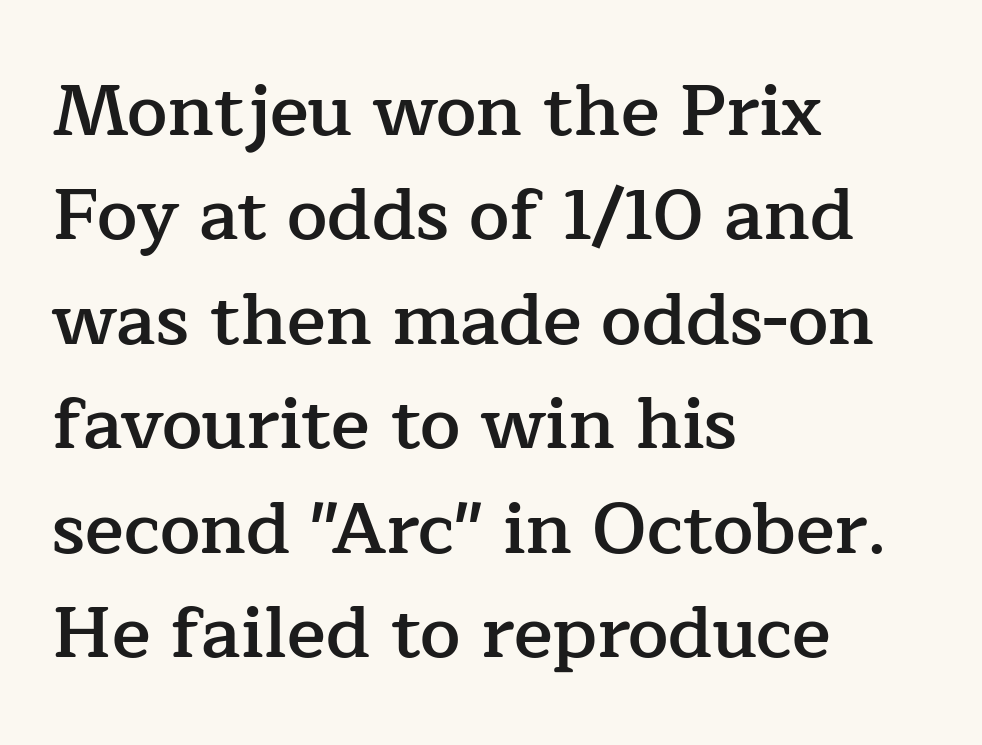
The compositor pushed each line to the left boundary. The letters carry serifs — small finishing strokes at the ends of their stems. The strokes are fattened partway — semibold, not bold. This rendering leaves character spacing at its baseline value. Tall strokes in this sample are plumb rather than angled.
